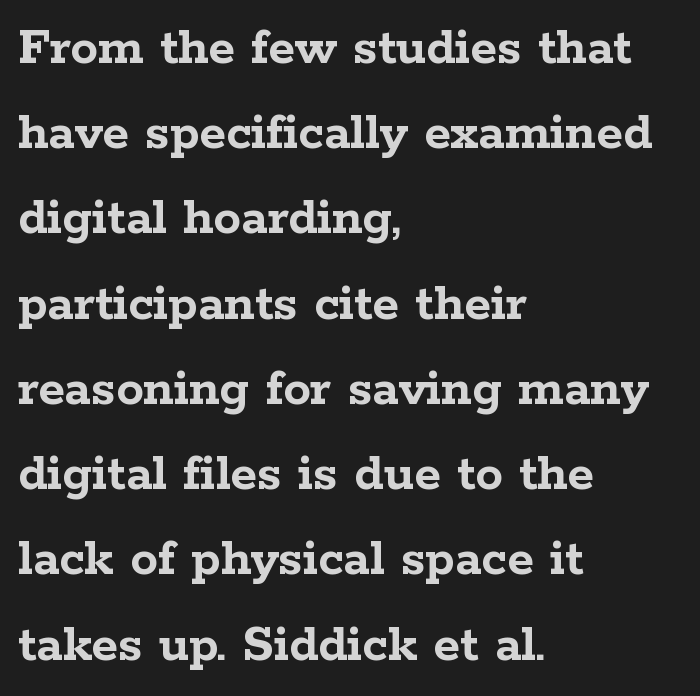
The image shows 55 px semibold, wide serif type, upright; set left-aligned, normal line spacing (1.55x), normal letter spacing, not underlined; low stroke contrast and a medium x-height.
